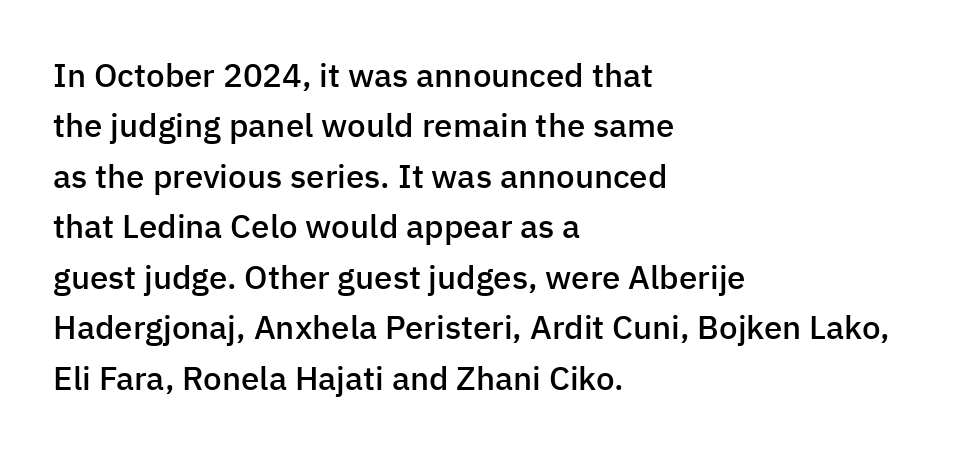
The image shows 33 px semibold sans-serif type, upright; set left-aligned, normal line spacing (1.53x), normal letter spacing, not underlined; low stroke contrast and a medium x-height.
